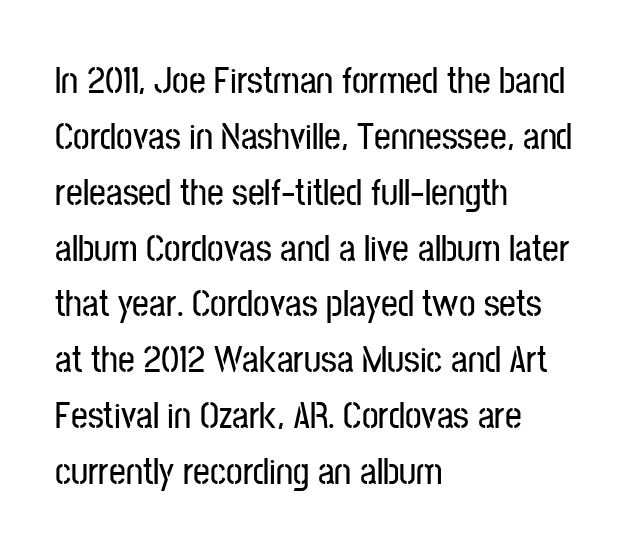
Q: Is the text italic (slanted)? A: No, it is upright.
Q: Is the typeface a serif or a sans-serif typeface? A: Sans-serif.
Q: Is the text underlined? A: No.
Q: How is the paragraph aligned? A: Left-aligned.
Q: Is the spacing between letters normal or unusually wide? A: Normal.
Q: Is the spacing between lines tight, normal or loose? A: Normal.
Q: Width (condensed, normal, or wide)? A: Condensed.
Q: Stroke contrast? A: Low.
Q: x-height? A: Medium.
Q: Monospaced? A: No.
